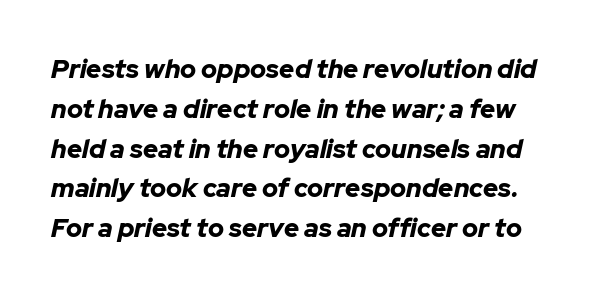
This block has exactly the height ordinary leading produces. The rendering applies a slant to the glyphs. This rendering features lettering with no underline. The gaps between neighbouring characters are ordinary and unremarkable.
